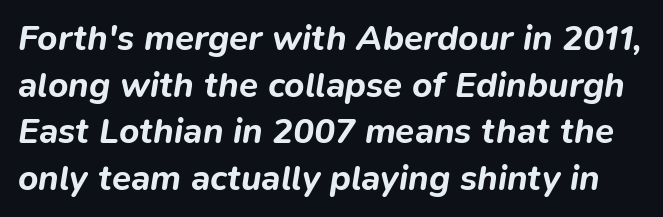
Q: Is the text bold? A: Yes.
Q: Is the text italic (slanted)? A: Yes, it leans right by about 9 degrees.
Q: Is the text underlined? A: No.
Q: Is the spacing between letters normal or unusually wide? A: Normal.
Q: Is the spacing between lines tight, normal or loose? A: Normal.
Q: Width (condensed, normal, or wide)? A: Normal.
Q: Stroke contrast? A: Low.
Q: x-height? A: Medium.
Q: Monospaced? A: No.
